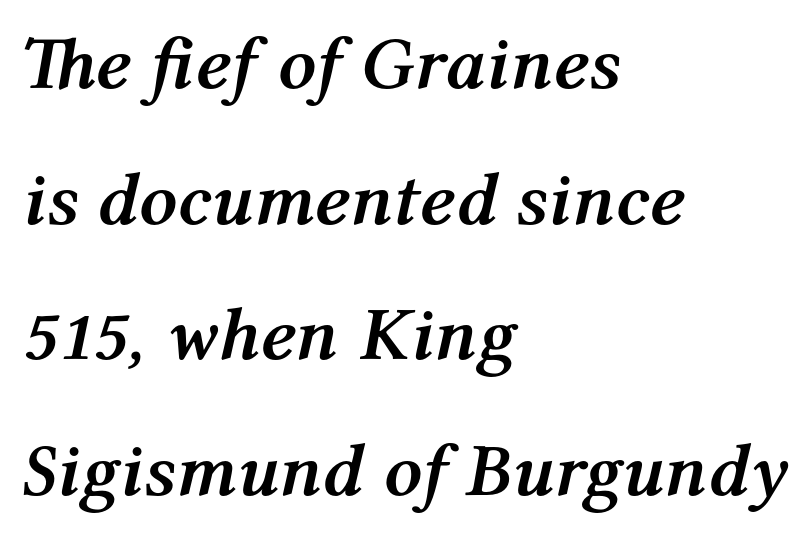
The image shows 75 px semibold type, italic (leaning right); set left-aligned, line spacing 1.81x, normal letter spacing, not underlined; medium stroke contrast and a medium x-height.
